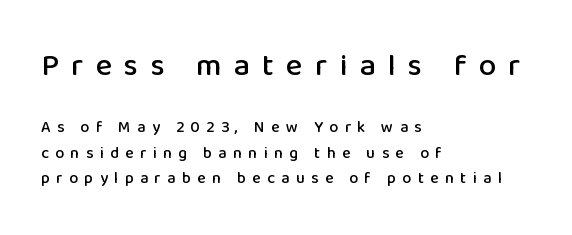
Q: Is the text italic (slanted)? A: No, it is upright.
Q: Is the typeface a serif or a sans-serif typeface? A: Sans-serif.
Q: Is the text underlined? A: No.
Q: How is the paragraph aligned? A: Left-aligned.
Q: Is the spacing between letters normal or unusually wide? A: Unusually wide.
Q: Is the spacing between lines tight, normal or loose? A: Normal.
Q: Which block of text is set in a larger size, the first (top) or the second (bottom)? A: The first (top) one.
Q: Width (condensed, normal, or wide)? A: Normal.
Q: Stroke contrast? A: Low.
Q: x-height? A: Medium.
Q: Monospaced? A: No.
